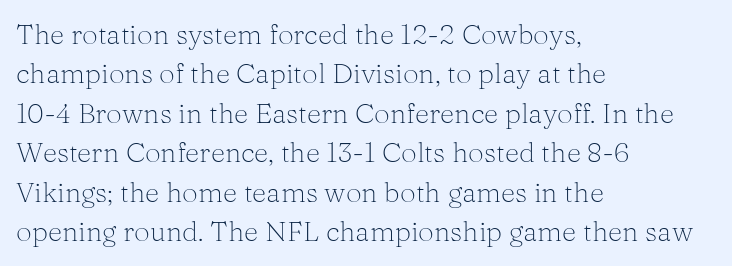
{"serif": "yes", "italic": "no", "bold": "no", "weight": "light", "width": "normal", "stroke_contrast": "medium", "x_height": "medium", "monospaced": "no", "underline": "no", "align": "left", "line_spacing": "normal", "line_spacing_ratio": 1.41, "letter_spacing": "normal", "letter_spacing_em": 0.0, "glyph_px": 28}
